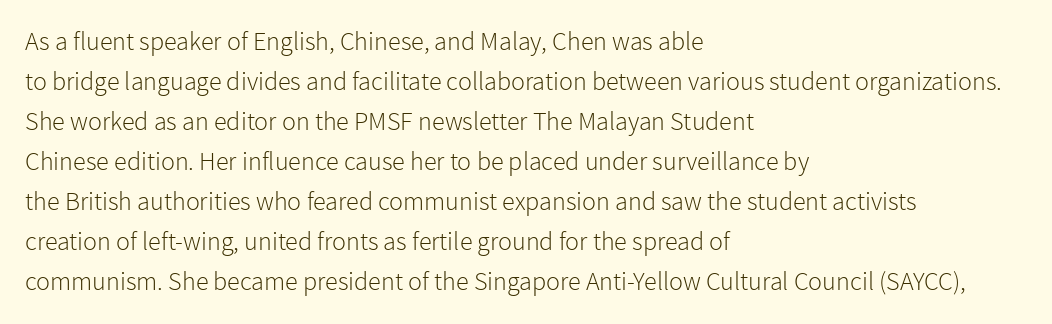
Descender tails drop into unmarked territory. Stroke mass is kept to a normal reading level or below. Default kerning and tracking; the words read as compact shapes. Teacher's note: observe the even left margin — that is flush-left alignment.
